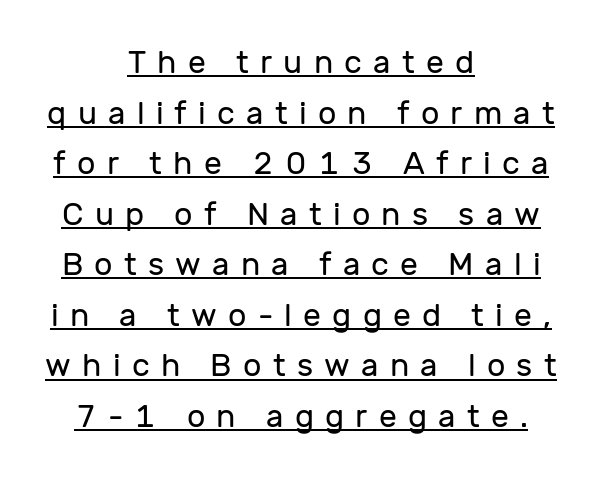
Q: Is the text bold? A: No.
Q: Is the text italic (slanted)? A: No, it is upright.
Q: Is the typeface a serif or a sans-serif typeface? A: Sans-serif.
Q: Is the text underlined? A: Yes.
Q: How is the paragraph aligned? A: Centered.
Q: Is the spacing between letters normal or unusually wide? A: Unusually wide.
Q: Is the spacing between lines tight, normal or loose? A: Normal.
Q: Width (condensed, normal, or wide)? A: Normal.
Q: Stroke contrast? A: Low.
Q: x-height? A: Medium.
Q: Monospaced? A: No.
